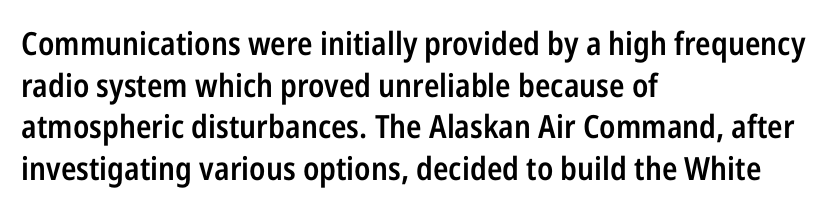
Q: Is the text bold? A: Semi-bold.
Q: Is the text italic (slanted)? A: No, it is upright.
Q: Is the typeface a serif or a sans-serif typeface? A: Sans-serif.
Q: Is the text underlined? A: No.
Q: How is the paragraph aligned? A: Left-aligned.
Q: Is the spacing between letters normal or unusually wide? A: Normal.
Q: Is the spacing between lines tight, normal or loose? A: Normal.
Q: Width (condensed, normal, or wide)? A: Condensed.
Q: Stroke contrast? A: Low.
Q: x-height? A: Medium.
Q: Monospaced? A: No.
